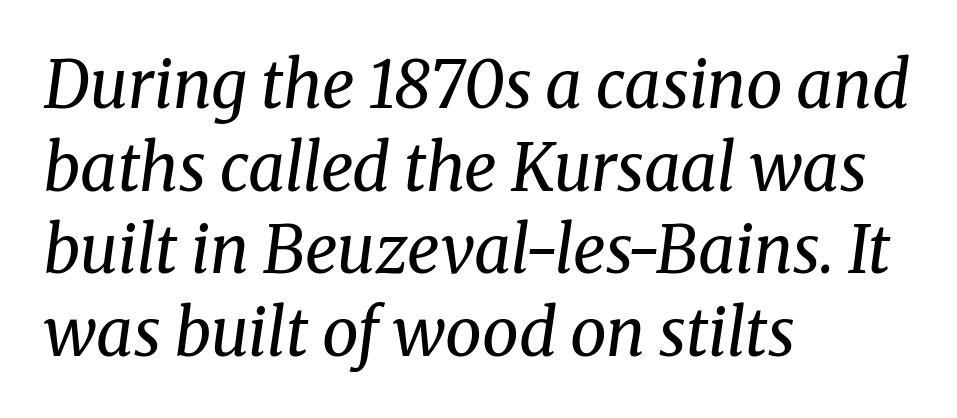
Q: Is the text bold? A: No.
Q: Is the text italic (slanted)? A: Yes, it leans right by about 8 degrees.
Q: Is the typeface a serif or a sans-serif typeface? A: Serif.
Q: Is the text underlined? A: No.
Q: How is the paragraph aligned? A: Left-aligned.
Q: Is the spacing between letters normal or unusually wide? A: Normal.
Q: Is the spacing between lines tight, normal or loose? A: Normal.
Q: Width (condensed, normal, or wide)? A: Normal.
Q: Stroke contrast? A: Medium.
Q: x-height? A: Medium.
Q: Monospaced? A: No.
